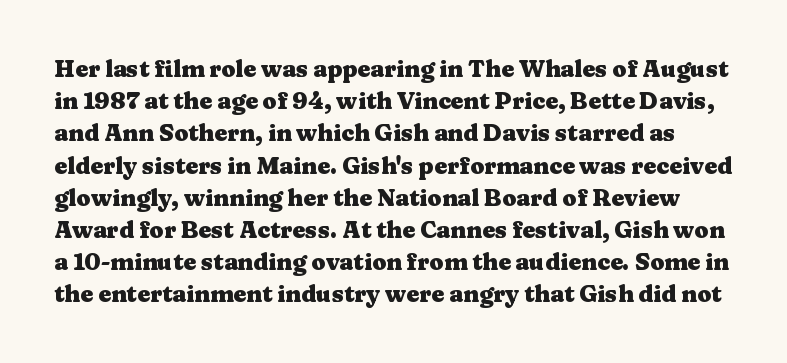
The image shows 23 px bold type, upright; set normal line spacing (1.4x), normal letter spacing, not underlined.
